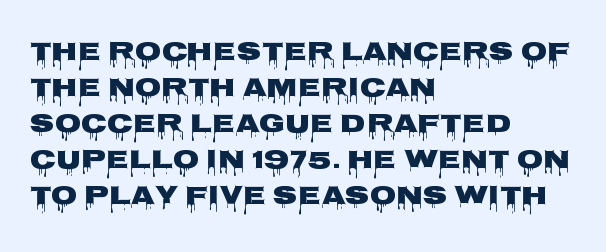
Vertically, the passage feels balanced, rows spaced as you'd expect. The face used here is rendered with its standard letterfit. The words here are not underlined. Posture: straight, roman, zero tilt.
